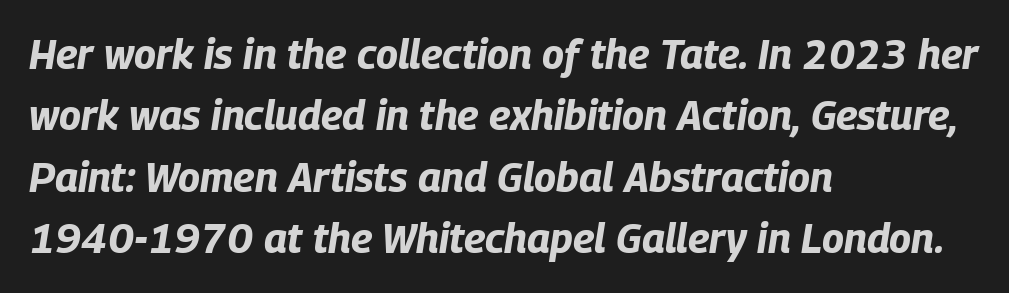
Q: Is the text bold? A: Yes.
Q: Is the text italic (slanted)? A: Yes, it leans right by about 9 degrees.
Q: Is the text underlined? A: No.
Q: How is the paragraph aligned? A: Left-aligned.
Q: Is the spacing between letters normal or unusually wide? A: Normal.
Q: Is the spacing between lines tight, normal or loose? A: Normal.
Q: Width (condensed, normal, or wide)? A: Condensed.
Q: Stroke contrast? A: Low.
Q: x-height? A: Large.
Q: Monospaced? A: No.
